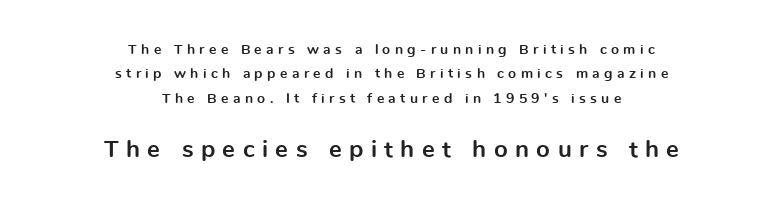
{"italic": "no", "bold": "yes", "underline": "no", "align": "center", "line_spacing_ratio": 1.75, "letter_spacing": "wide", "letter_spacing_em": 0.31, "larger_block": "second", "size_ratio": 1.71, "glyph_px": 24}
